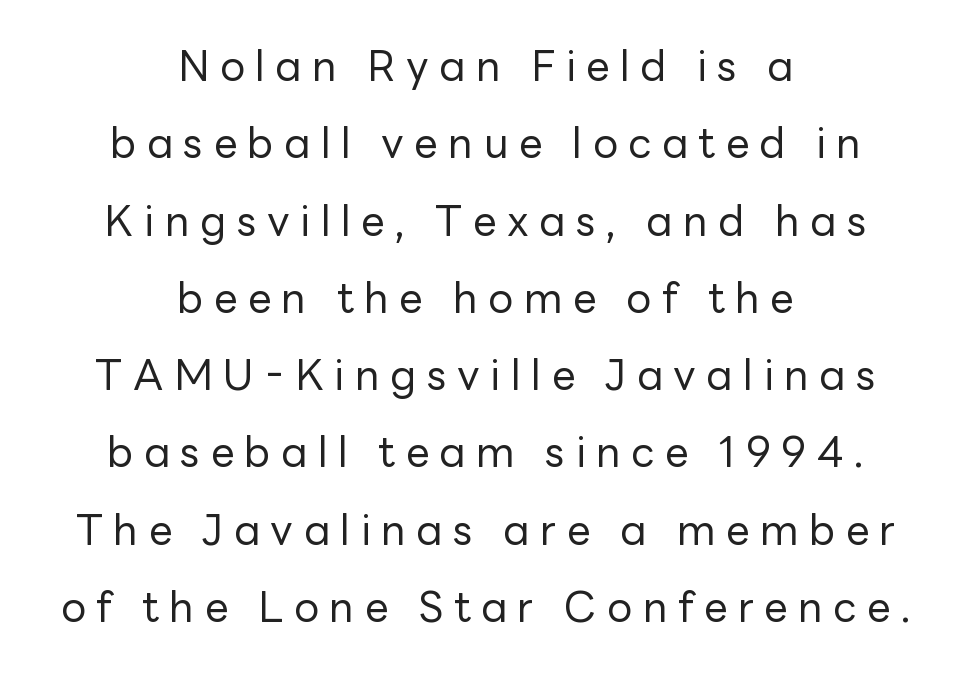
The paragraph shown floats in the horizontal middle. Varying glyph widths throughout — classic text-font behaviour. Weight: in the light-to-regular range. Underline: absent. Glyph-to-glyph distance is far greater than everyday printed text. The typography opts for an upright posture over an oblique one.
